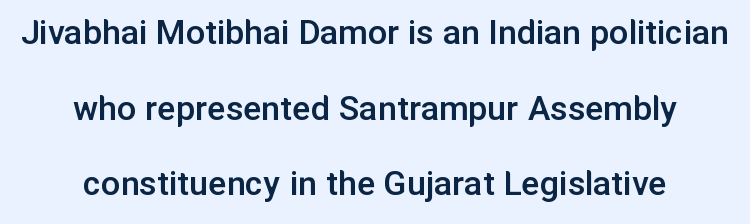
Students, this is semibold: more ink than regular, less than bold. This sample uses a sans-serif face. The baseline area is clear. The type sits square on the baseline with zero lean.
